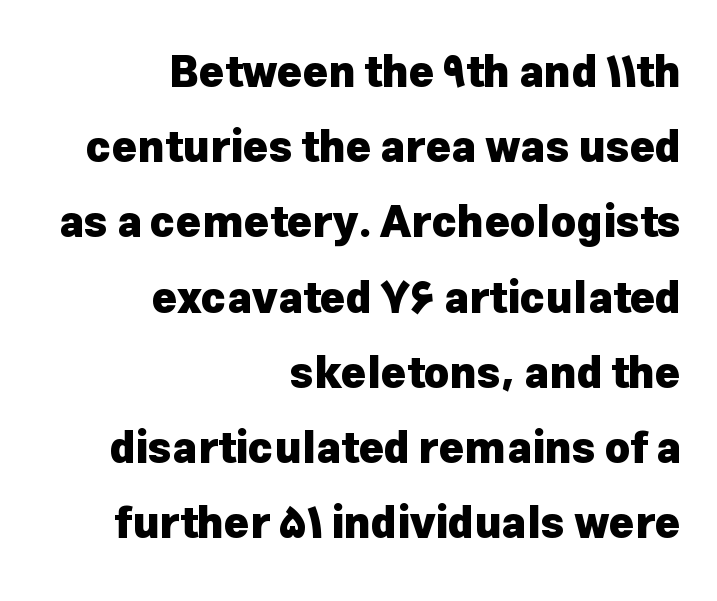
Q: Is the text bold? A: Yes.
Q: Is the text italic (slanted)? A: No, it is upright.
Q: Is the typeface a serif or a sans-serif typeface? A: Sans-serif.
Q: Is the text underlined? A: No.
Q: How is the paragraph aligned? A: Right-aligned.
Q: Is the spacing between letters normal or unusually wide? A: Normal.
Q: Width (condensed, normal, or wide)? A: Normal.
Q: Stroke contrast? A: Low.
Q: x-height? A: Medium.
Q: Monospaced? A: No.
